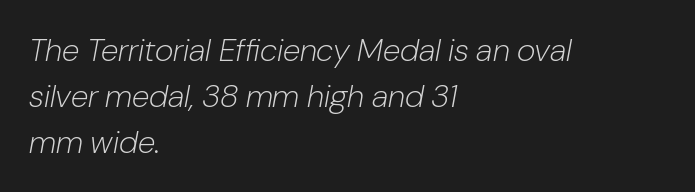
The image shows 32 px light type, italic (leaning right); set left-aligned, normal line spacing (1.43x), normal letter spacing, not underlined; low stroke contrast and a medium x-height.
